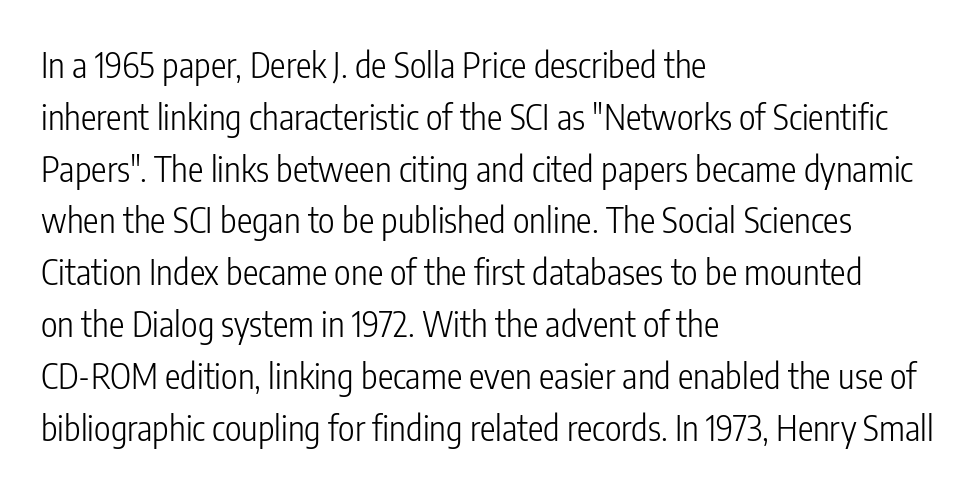
The image shows 35 px light, condensed sans-serif type, upright; set left-aligned, normal line spacing (1.48x), normal letter spacing, not underlined; low stroke contrast and a medium x-height.
